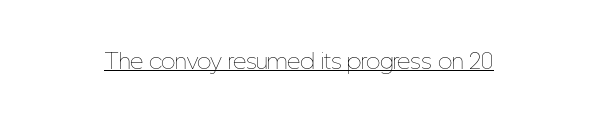
Italic: no, the glyphs are upright roman. You can see a thin bar hugging the bottom of the glyphs. Nothing heavy about these letters — not bold at all. Look at the tracking — it's just the regular setting, nothing added.
